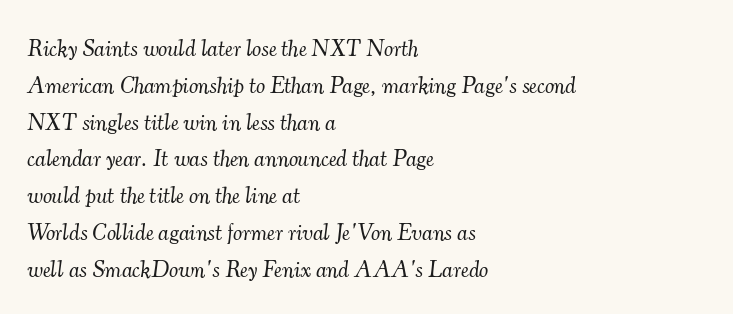
The zone under the glyphs is completely vacant. Teacher's note: observe the even left margin — that is flush-left alignment. Regular leading. On a weight scale, this lands at 450 or below. The passage shown leans; its letterforms are oblique. Compared with typical body copy, the letter spacing here is the same.
